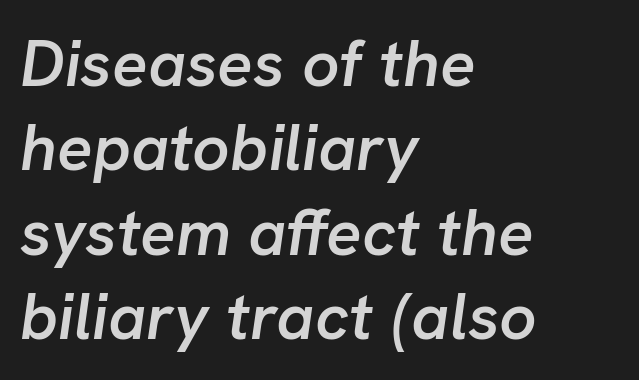
The image shows 66 px semibold type, italic (leaning right); set left-aligned, normal line spacing (1.28x), normal letter spacing, not underlined; low stroke contrast and a medium x-height.
